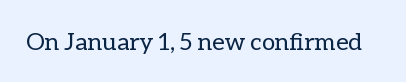
Q: Is the text bold? A: No.
Q: Is the text italic (slanted)? A: No, it is upright.
Q: Is the text underlined? A: No.
Q: Is the spacing between letters normal or unusually wide? A: Normal.
